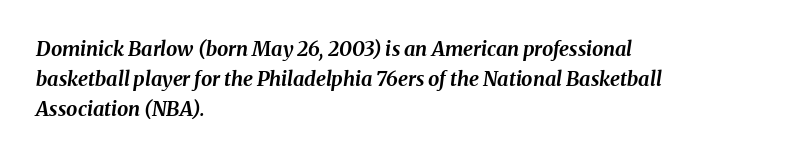
Does the lettering tilt? It does — this is italic. Visually the block forms a straight wall on the left and a jagged coastline on the right. Quick note: underline off. Compared with an ordinary text face, these strokes are far heavier — a full bold. Students, observe: this is what conventionally led text looks like.
